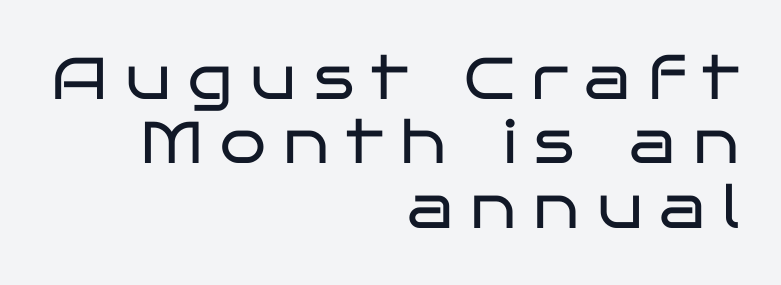
Is this a heavy cut? Hardly; it is regular or lighter. A clean baseline with only descenders dipping below it. Ordinary non-slanted type is in use. Here the designer chose a conventional face with non-uniform glyph widths.
